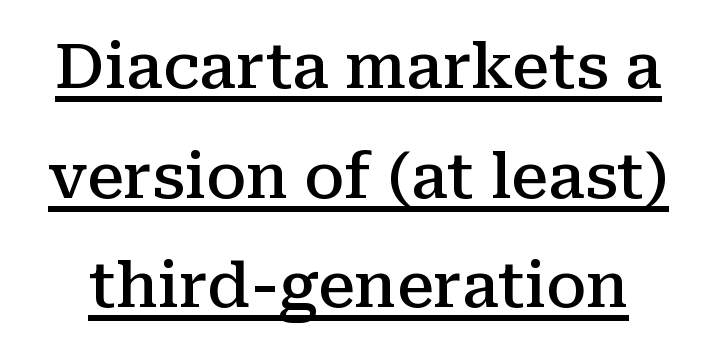
{"serif": "yes", "italic": "no", "bold": "semi", "weight": "semibold", "width": "normal", "stroke_contrast": "medium", "x_height": "medium", "monospaced": "no", "underline": "yes", "line_spacing_ratio": 1.77, "letter_spacing": "normal", "letter_spacing_em": 0.0, "glyph_px": 62}
